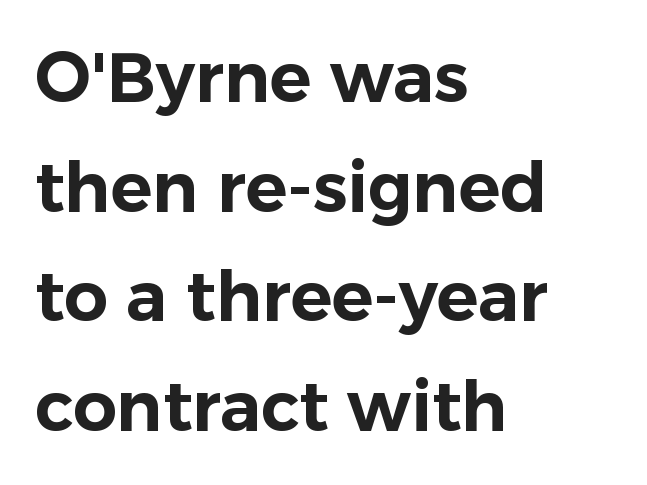
Q: Is the text italic (slanted)? A: No, it is upright.
Q: Is the typeface a serif or a sans-serif typeface? A: Sans-serif.
Q: Is the text underlined? A: No.
Q: How is the paragraph aligned? A: Left-aligned.
Q: Is the spacing between letters normal or unusually wide? A: Normal.
Q: Is the spacing between lines tight, normal or loose? A: Normal.
Q: Width (condensed, normal, or wide)? A: Normal.
Q: Stroke contrast? A: Low.
Q: x-height? A: Medium.
Q: Monospaced? A: No.
